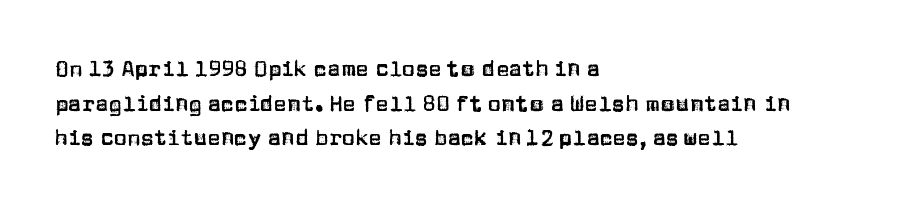
Q: Is the text italic (slanted)? A: No, it is upright.
Q: Is the text underlined? A: No.
Q: How is the paragraph aligned? A: Left-aligned.
Q: Is the spacing between letters normal or unusually wide? A: Normal.
Q: Is the spacing between lines tight, normal or loose? A: Normal.
